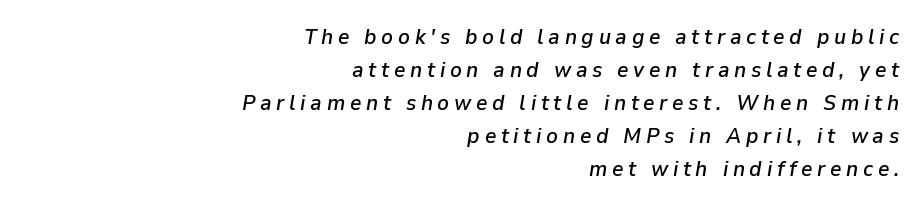
The image shows 22 px text type, italic (leaning right); set right-aligned, normal line spacing (1.5x), unusually wide letter spacing (+0.21 em), not underlined.
